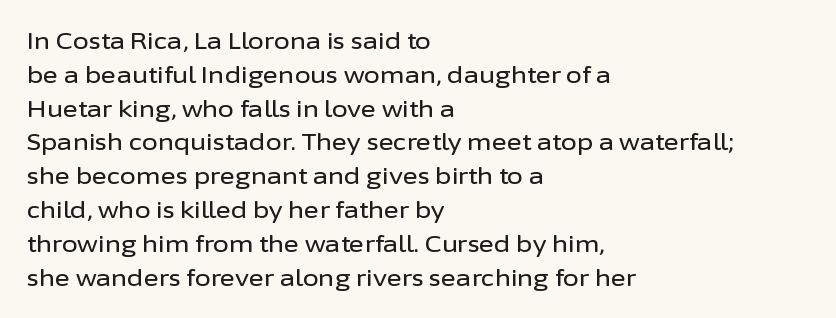
{"italic": "no", "underline": "no", "align": "left", "line_spacing": "normal", "line_spacing_ratio": 1.47, "letter_spacing": "normal", "letter_spacing_em": 0.0, "glyph_px": 23}
